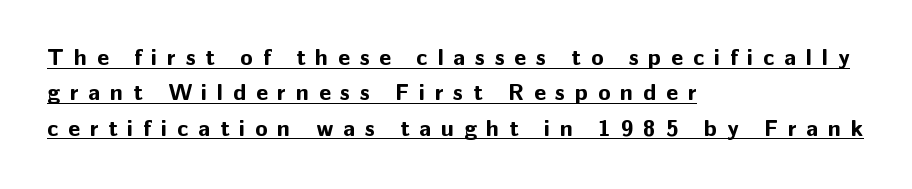
{"italic": "no", "bold": "yes", "underline": "yes", "align": "left", "line_spacing": "normal", "line_spacing_ratio": 1.54, "letter_spacing": "wide", "letter_spacing_em": 0.43, "glyph_px": 23}
